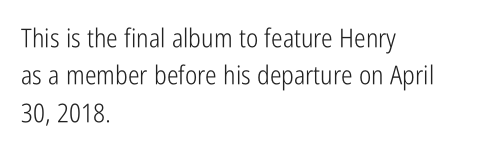
Q: Is the text bold? A: No.
Q: Is the text italic (slanted)? A: No, it is upright.
Q: Is the text underlined? A: No.
Q: How is the paragraph aligned? A: Left-aligned.
Q: Is the spacing between letters normal or unusually wide? A: Normal.
Q: Is the spacing between lines tight, normal or loose? A: Normal.
